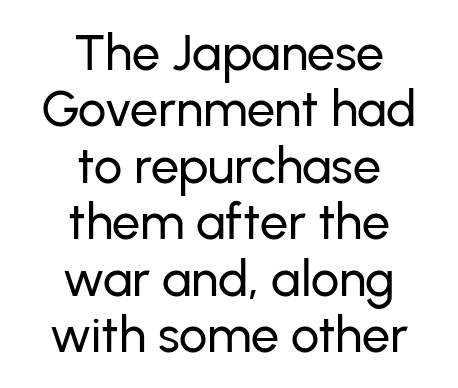
{"serif": "no", "italic": "no", "width": "normal", "stroke_contrast": "low", "x_height": "medium", "monospaced": "no", "underline": "no", "align": "center", "line_spacing": "tight", "line_spacing_ratio": 1.13, "letter_spacing": "normal", "letter_spacing_em": 0.0, "glyph_px": 50}
